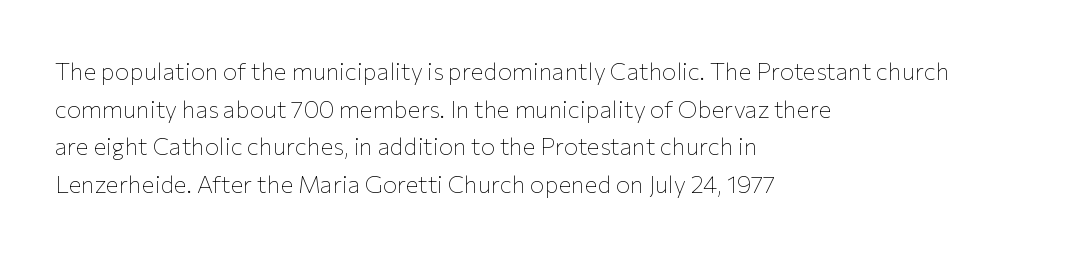
{"italic": "no", "bold": "no", "underline": "no", "align": "left", "line_spacing": "normal", "line_spacing_ratio": 1.57, "letter_spacing": "normal", "letter_spacing_em": 0.0, "glyph_px": 24}
